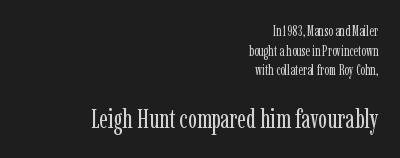
The image shows 27 px text type, upright; set right-aligned, normal line spacing (1.4x), normal letter spacing, not underlined; the second (bottom) block is 1.93x larger.
